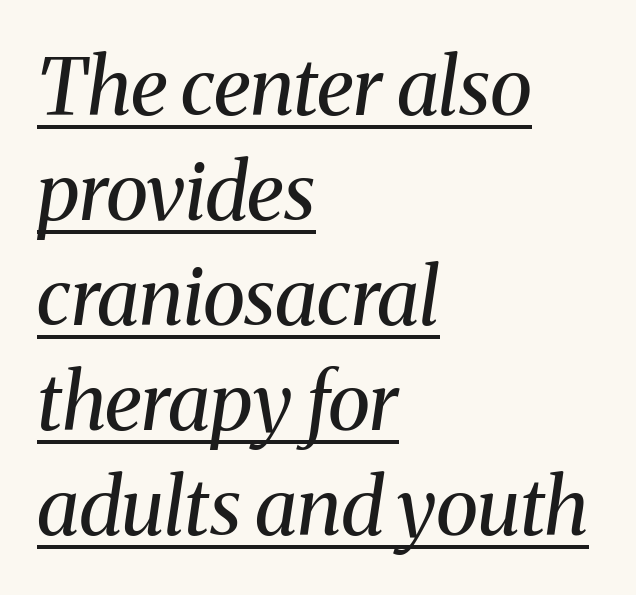
The image shows 79 px regular-weight serif type, italic (leaning right); set left-aligned, normal line spacing (1.33x), normal letter spacing, underlined; medium stroke contrast and a medium x-height.
